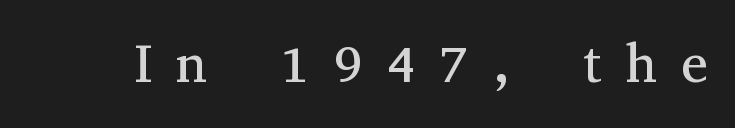
On a weight scale, this lands at 450 or below. Italic: no, the glyphs are upright roman. The passage shown is not underscored anywhere. Each letter keeps its own natural width here, so spacing adapts to shape.
